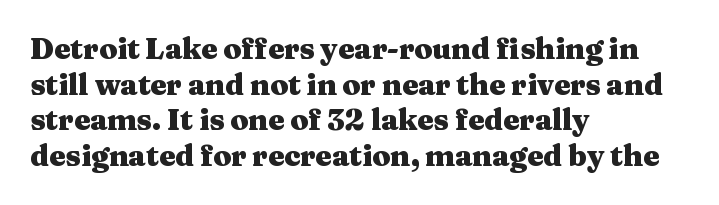
The image shows 29 px heavy, wide serif type, upright; set left-aligned, line spacing 1.23x, normal letter spacing, not underlined; medium stroke contrast and a medium x-height.
